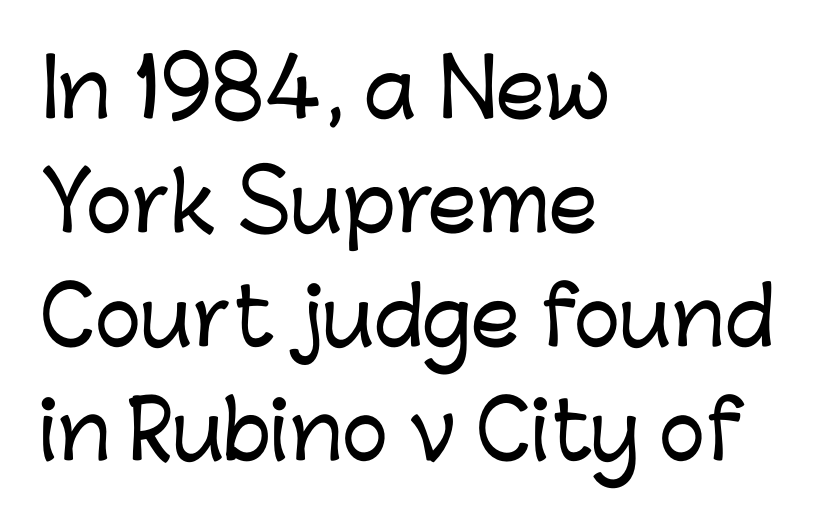
{"serif": "no", "italic": "no", "width": "normal", "stroke_contrast": "low", "x_height": "medium", "monospaced": "no", "underline": "no", "align": "left", "line_spacing": "normal", "line_spacing_ratio": 1.46, "letter_spacing": "normal", "letter_spacing_em": 0.0, "glyph_px": 78}
